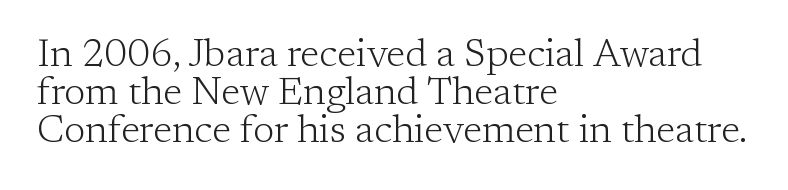
Q: Is the text bold? A: No.
Q: Is the text italic (slanted)? A: No, it is upright.
Q: Is the typeface a serif or a sans-serif typeface? A: Serif.
Q: Is the text underlined? A: No.
Q: How is the paragraph aligned? A: Left-aligned.
Q: Is the spacing between letters normal or unusually wide? A: Normal.
Q: Is the spacing between lines tight, normal or loose? A: Tight.
Q: Width (condensed, normal, or wide)? A: Normal.
Q: Stroke contrast? A: Low.
Q: x-height? A: Medium.
Q: Monospaced? A: No.
